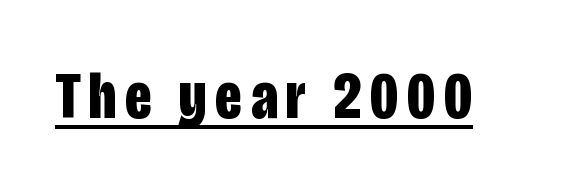
Q: Is the text bold? A: Yes.
Q: Is the text italic (slanted)? A: No, it is upright.
Q: Is the typeface a serif or a sans-serif typeface? A: Sans-serif.
Q: Is the text underlined? A: Yes.
Q: Width (condensed, normal, or wide)? A: Condensed.
Q: Stroke contrast? A: Low.
Q: x-height? A: Large.
Q: Monospaced? A: No.
